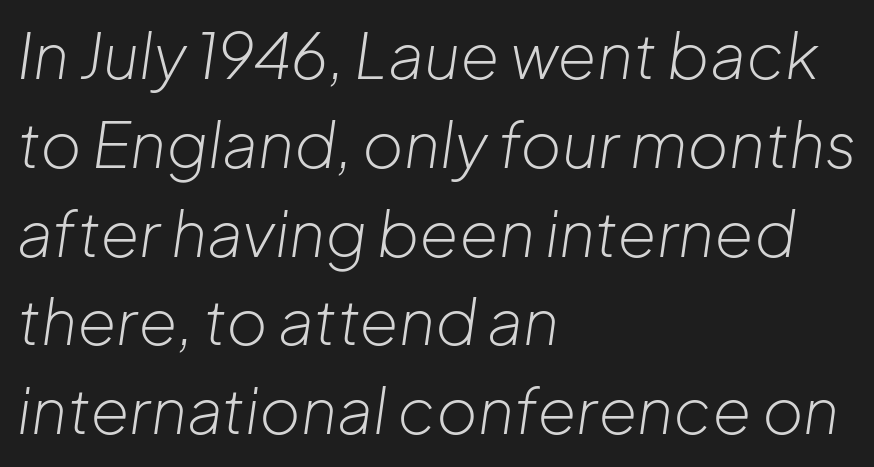
The image shows 63 px light type, italic (leaning right); set left-aligned, normal line spacing (1.41x), normal letter spacing, not underlined; low stroke contrast and a medium x-height.
